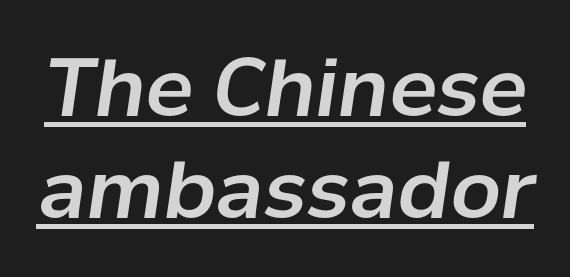
{"italic": "yes", "lean": "right", "slant_degrees": 8, "width": "normal", "stroke_contrast": "low", "x_height": "medium", "monospaced": "no", "underline": "yes", "line_spacing": "normal", "line_spacing_ratio": 1.28, "letter_spacing": "normal", "letter_spacing_em": 0.0, "glyph_px": 80}
